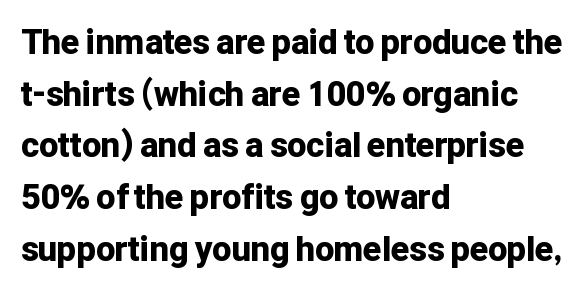
Vertical strokes here are truly vertical. The space beneath each line is pristine and unruled. Leading matches the norm, producing a regular column. The compositor pushed each line to the left boundary.
